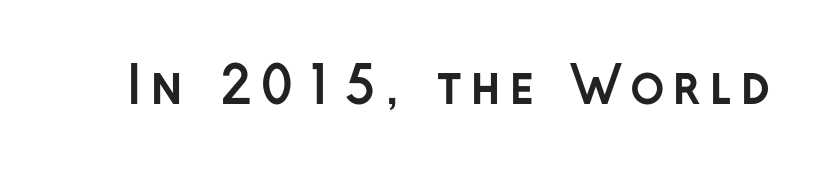
This sample uses an upright cut, with every glyph sitting square on the baseline. Serif or sans? Sans — the stroke terminals are bare. The zone under the glyphs is completely vacant. Chunky letters — that's bold for sure. Note the varied advance widths — an 'i' is clearly narrower than an 'm'.
